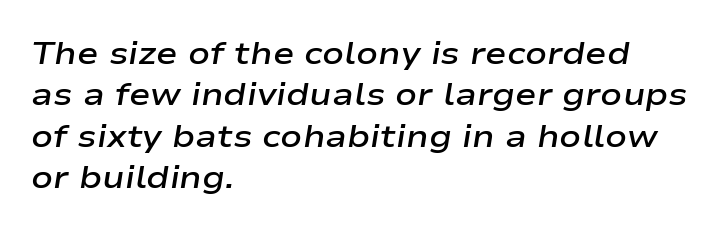
The image shows 32 px semibold, wide type, italic (leaning right); set left-aligned, normal line spacing (1.29x), normal letter spacing, not underlined; low stroke contrast and a medium x-height.
